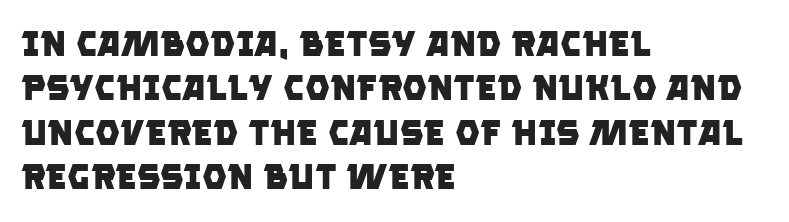
These words are printed bold, with thick strokes throughout. If you drew a ruler down the left edge, every line would touch it. The gap between lines stays unmarked. The letterforms sit shoulder to shoulder at normal distance. The passage shown is typed in a proportional face where columns would drift.
